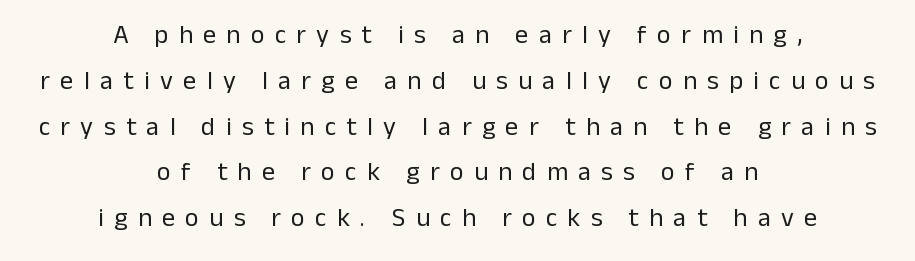
The gap between lines stays unmarked. The line texture is sparse and dotted thanks to wide tracking. Every character sits straight up, as roman type does. Both edges are ragged and mirror each other, which tells us the setting is centered. Caption: face not bold, strokes unweighted.
